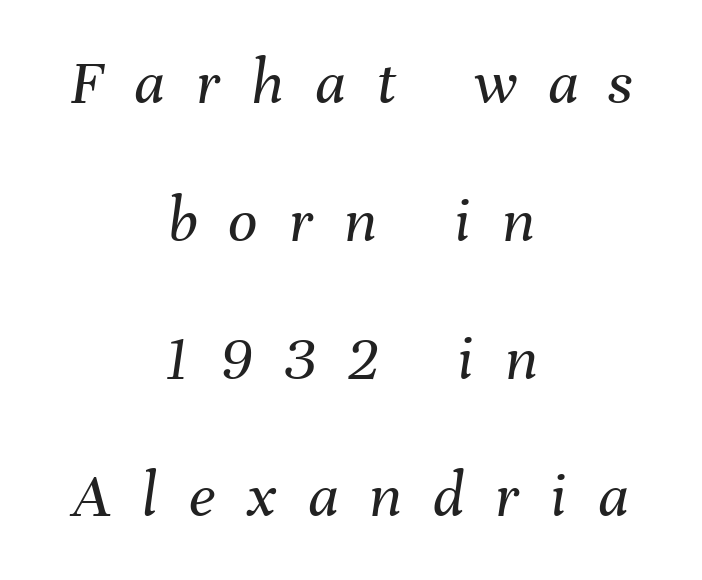
The image shows 65 px regular-weight type, italic (leaning right); set centered, loose line spacing (2.12x), unusually wide letter spacing (+0.48 em), not underlined; medium stroke contrast and a medium x-height.
